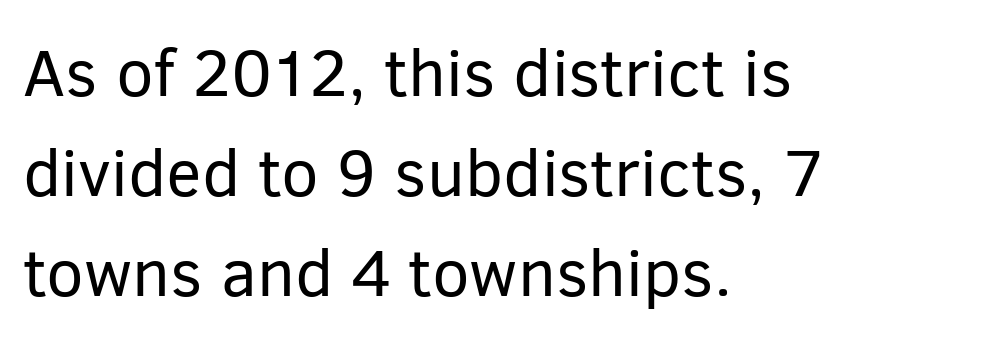
The image shows 67 px regular-weight sans-serif type, upright; set left-aligned, normal line spacing (1.49x), normal letter spacing, not underlined; low stroke contrast and a medium x-height.
